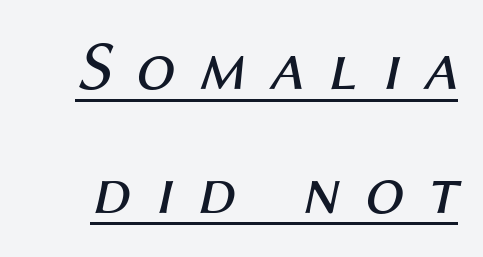
{"italic": "yes", "lean": "right", "slant_degrees": 12, "bold": "no", "weight": "regular", "width": "normal", "stroke_contrast": "medium", "x_height": "medium", "monospaced": "no", "underline": "yes", "line_spacing_ratio": 1.77, "letter_spacing": "wide", "letter_spacing_em": 0.34, "glyph_px": 70}
